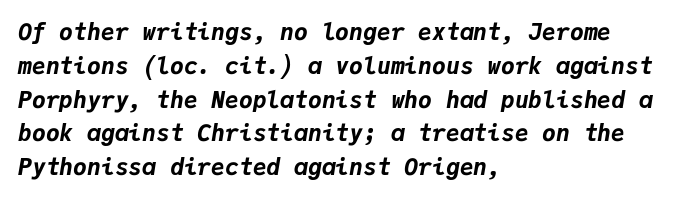
Q: Is the text bold? A: Yes.
Q: Is the text italic (slanted)? A: Yes, it leans right by about 9 degrees.
Q: Is the text underlined? A: No.
Q: How is the paragraph aligned? A: Left-aligned.
Q: Is the spacing between letters normal or unusually wide? A: Normal.
Q: Is the spacing between lines tight, normal or loose? A: Normal.
